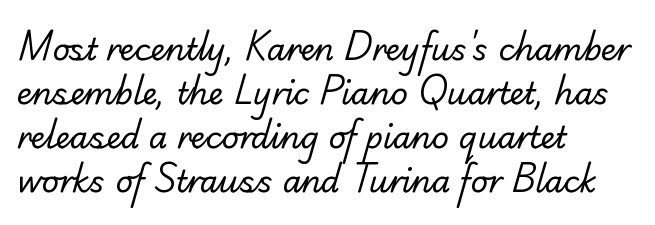
{"serif": "yes", "bold": "no", "weight": "regular", "width": "normal", "stroke_contrast": "low", "x_height": "small", "monospaced": "no", "underline": "no", "align": "left", "line_spacing": "normal", "line_spacing_ratio": 1.47, "letter_spacing": "normal", "letter_spacing_em": 0.0, "glyph_px": 30}
